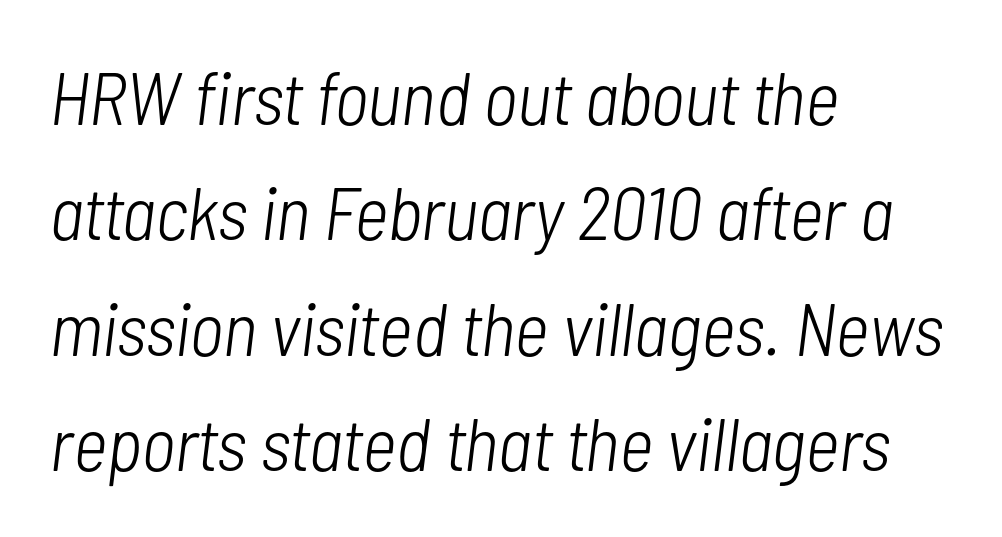
Q: Is the text bold? A: No.
Q: Is the text italic (slanted)? A: Yes, it leans right by about 7 degrees.
Q: Is the text underlined? A: No.
Q: How is the paragraph aligned? A: Left-aligned.
Q: Is the spacing between letters normal or unusually wide? A: Normal.
Q: Is the spacing between lines tight, normal or loose? A: Normal.
Q: Width (condensed, normal, or wide)? A: Condensed.
Q: Stroke contrast? A: Low.
Q: x-height? A: Medium.
Q: Monospaced? A: No.
